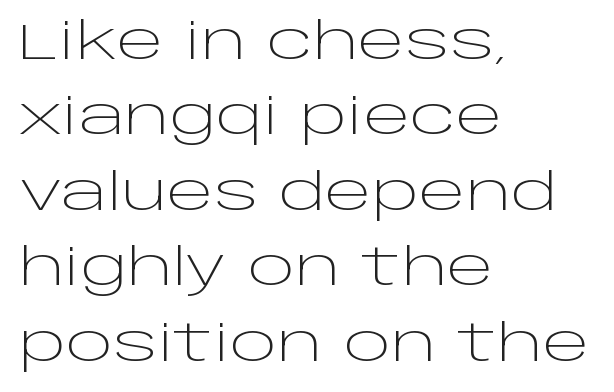
{"serif": "no", "italic": "no", "bold": "no", "weight": "light", "width": "wide", "stroke_contrast": "low", "x_height": "large", "monospaced": "no", "underline": "no", "align": "left", "line_spacing": "normal", "line_spacing_ratio": 1.51, "letter_spacing": "normal", "letter_spacing_em": 0.0, "glyph_px": 50}
